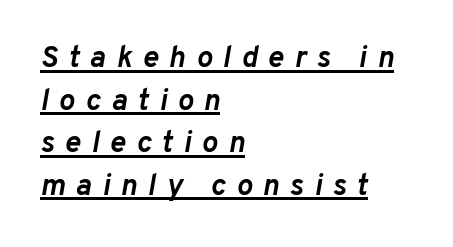
The image shows 30 px semibold type, italic (leaning right); set left-aligned, normal line spacing (1.42x), unusually wide letter spacing (+0.35 em), underlined; low stroke contrast and a medium x-height.
